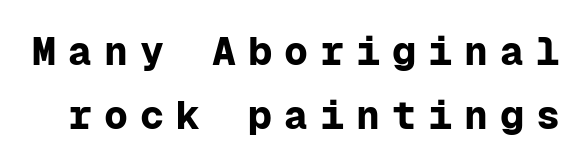
Q: Is the text bold? A: Yes.
Q: Is the text italic (slanted)? A: No, it is upright.
Q: Is the typeface a serif or a sans-serif typeface? A: Sans-serif.
Q: Is the text underlined? A: No.
Q: Is the spacing between letters normal or unusually wide? A: Unusually wide.
Q: Is the spacing between lines tight, normal or loose? A: Normal.
Q: Width (condensed, normal, or wide)? A: Normal.
Q: Stroke contrast? A: Low.
Q: x-height? A: Medium.
Q: Monospaced? A: Yes.
